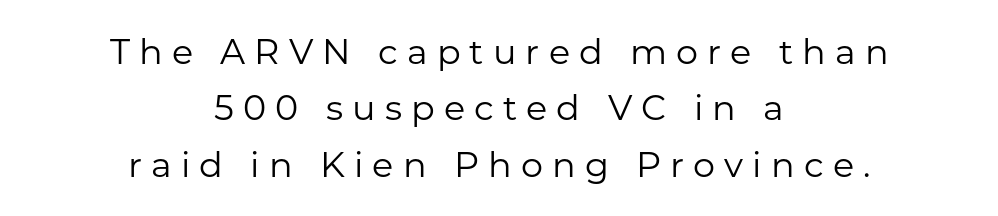
The strokes are not fattened; the text isn't bold. The font's upright variant was chosen for this text. The passage shown is typed in a proportional face where columns would drift. The foot of each line stays bare and open. Where is the straight margin? There isn't one; the lines are centered. A typesetter would call this heavily tracked-out type.
